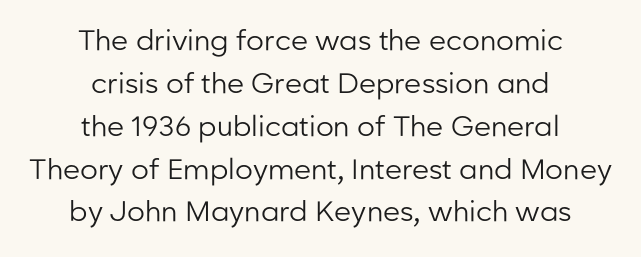
The letterforms sit at book weight or below. Do the letters lean? They stand straight. The designer left line spacing at the default. Underlining? Definitely not there. Tracking value appears to be zero — textbook default spacing. Notice how the passage keeps no hard edge, just a central spine.
